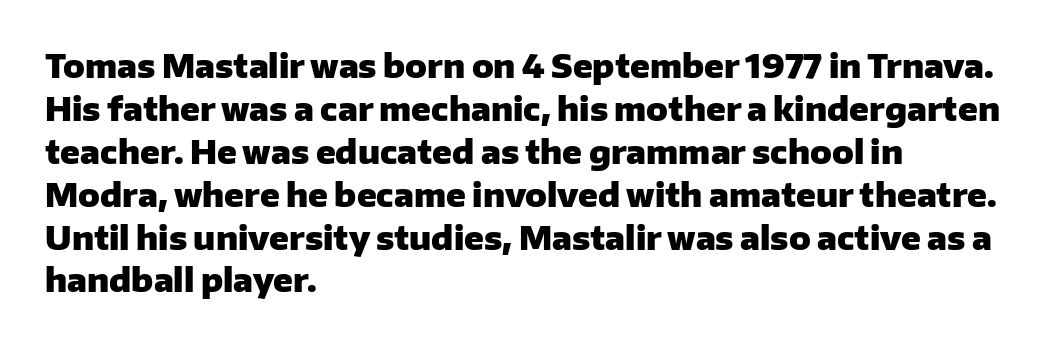
The paragraph shown leans on its left margin. The space beneath each line is pristine and unruled. The passage shown stacks its lines at a standard gap. Posture: vertical.
